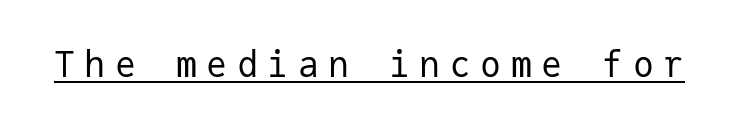
Q: Is the text bold? A: No.
Q: Is the text italic (slanted)? A: No, it is upright.
Q: Is the typeface a serif or a sans-serif typeface? A: Sans-serif.
Q: Is the text underlined? A: Yes.
Q: Is the spacing between letters normal or unusually wide? A: Unusually wide.
Q: Width (condensed, normal, or wide)? A: Normal.
Q: Stroke contrast? A: Low.
Q: x-height? A: Medium.
Q: Monospaced? A: Yes.
